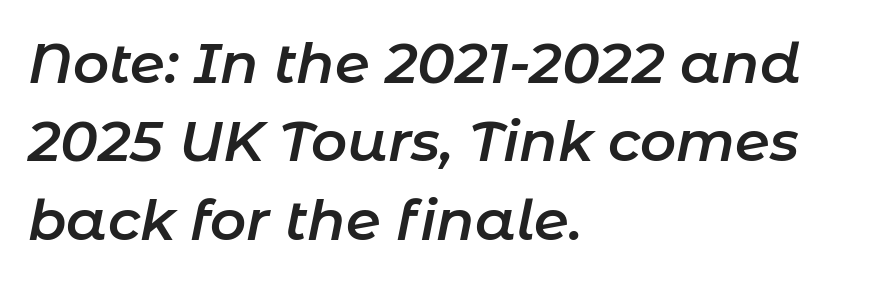
{"italic": "yes", "lean": "right", "slant_degrees": 11, "bold": "semi", "weight": "semibold", "width": "normal", "stroke_contrast": "low", "x_height": "medium", "monospaced": "no", "underline": "no", "align": "left", "line_spacing": "normal", "line_spacing_ratio": 1.4, "letter_spacing": "normal", "letter_spacing_em": 0.0, "glyph_px": 56}
